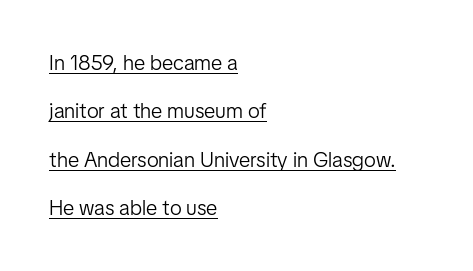
Q: Is the text bold? A: No.
Q: Is the text italic (slanted)? A: No, it is upright.
Q: Is the text underlined? A: Yes.
Q: How is the paragraph aligned? A: Left-aligned.
Q: Is the spacing between letters normal or unusually wide? A: Normal.
Q: Is the spacing between lines tight, normal or loose? A: Loose.
